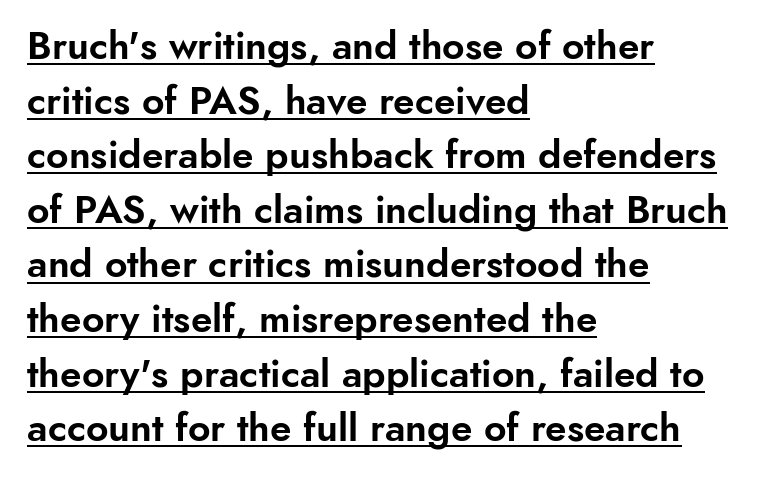
{"serif": "no", "italic": "no", "width": "normal", "stroke_contrast": "low", "x_height": "small", "monospaced": "no", "underline": "yes", "align": "left", "line_spacing": "normal", "line_spacing_ratio": 1.4, "letter_spacing": "normal", "letter_spacing_em": 0.0, "glyph_px": 39}
